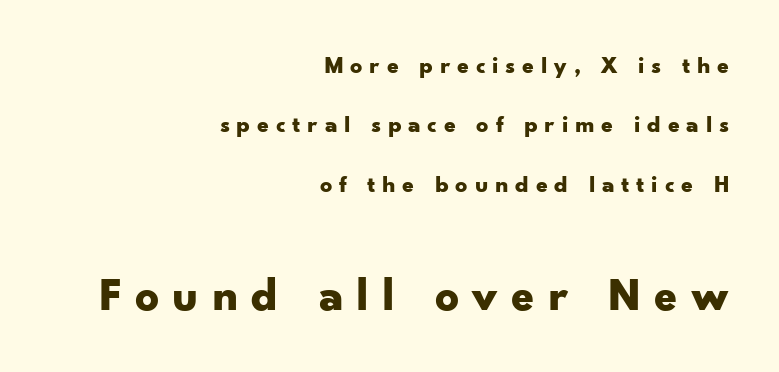
The image shows 47 px bold, wide sans-serif type, upright; set right-aligned, loose line spacing (2.47x), unusually wide letter spacing (+0.28 em), not underlined; the second (bottom) block is 1.96x larger; low stroke contrast and a small x-height.
